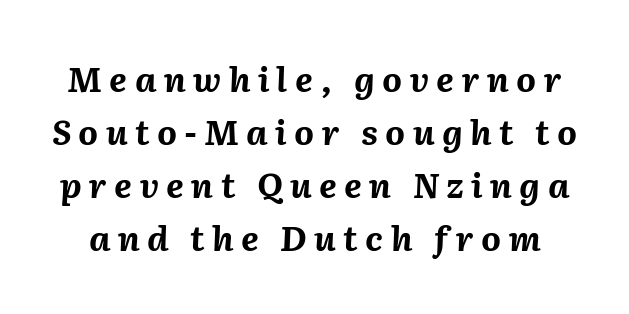
Q: Is the text bold? A: Yes.
Q: Is the text italic (slanted)? A: Yes, it leans right by about 2 degrees.
Q: Is the text underlined? A: No.
Q: Is the spacing between letters normal or unusually wide? A: Unusually wide.
Q: Is the spacing between lines tight, normal or loose? A: Normal.
Q: Width (condensed, normal, or wide)? A: Normal.
Q: Stroke contrast? A: Medium.
Q: x-height? A: Medium.
Q: Monospaced? A: No.
